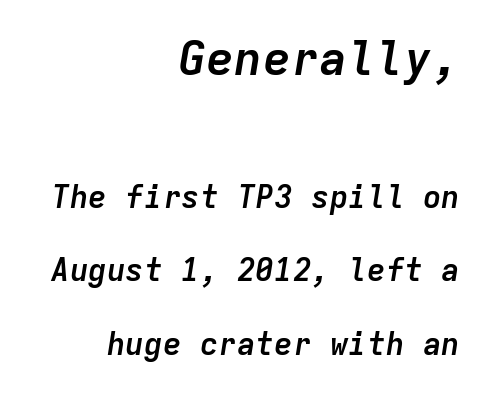
{"italic": "yes", "lean": "right", "slant_degrees": 9, "bold": "yes", "weight": "semibold", "width": "normal", "stroke_contrast": "low", "x_height": "medium", "monospaced": "yes", "underline": "no", "align": "right", "line_spacing": "loose", "line_spacing_ratio": 2.37, "letter_spacing": "normal", "letter_spacing_em": 0.0, "larger_block": "first", "size_ratio": 1.52, "glyph_px": 47}
